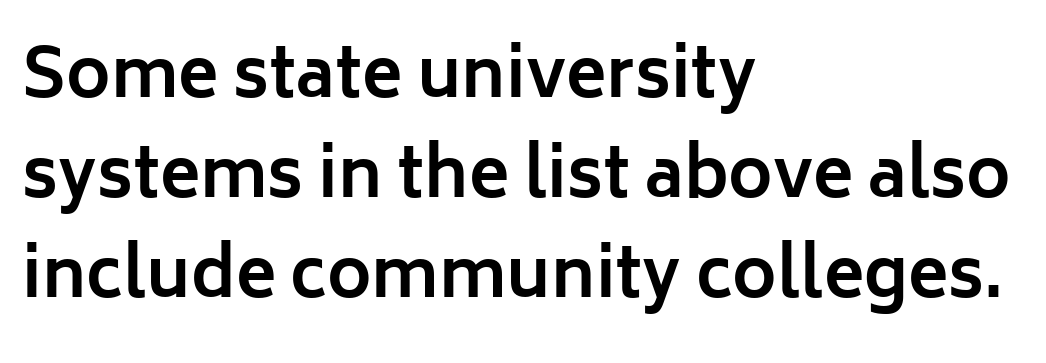
The image shows 67 px bold sans-serif type, upright; set left-aligned, normal line spacing (1.49x), normal letter spacing, not underlined; low stroke contrast and a medium x-height.
